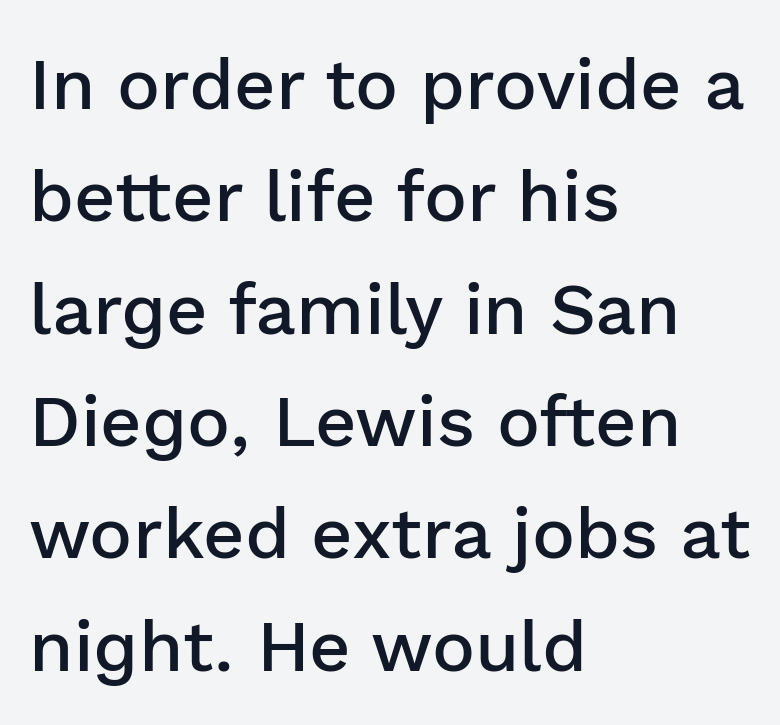
Q: Is the text bold? A: Semi-bold.
Q: Is the text italic (slanted)? A: No, it is upright.
Q: Is the typeface a serif or a sans-serif typeface? A: Sans-serif.
Q: Is the text underlined? A: No.
Q: How is the paragraph aligned? A: Left-aligned.
Q: Is the spacing between letters normal or unusually wide? A: Normal.
Q: Is the spacing between lines tight, normal or loose? A: Normal.
Q: Width (condensed, normal, or wide)? A: Normal.
Q: Stroke contrast? A: Low.
Q: x-height? A: Medium.
Q: Monospaced? A: No.
